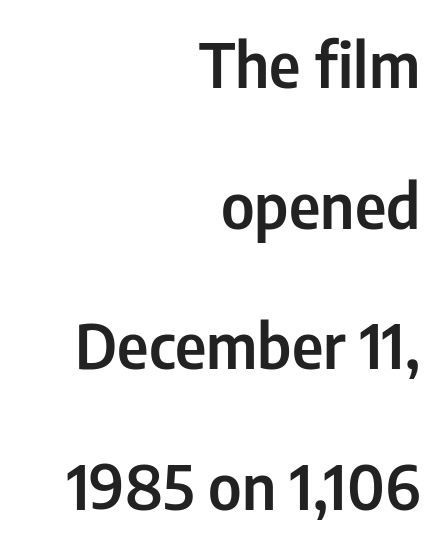
Quick note: underline off. Note the varied advance widths — an 'i' is clearly narrower than an 'm'. Unlike italic type, these characters show no tilt at all. The designer went with a sans here, leaving each stem footless.
